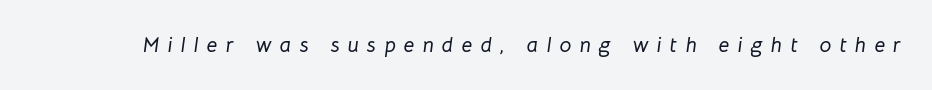
The image shows 21 px text type, italic (leaning right); set unusually wide letter spacing (+0.39 em), not underlined.
